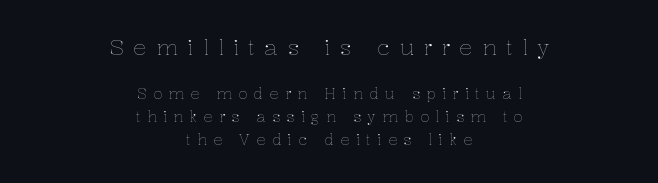
{"italic": "no", "bold": "no", "underline": "no", "align": "center", "line_spacing": "normal", "line_spacing_ratio": 1.53, "letter_spacing": "wide", "letter_spacing_em": 0.43, "larger_block": "first", "size_ratio": 1.47, "glyph_px": 22}
